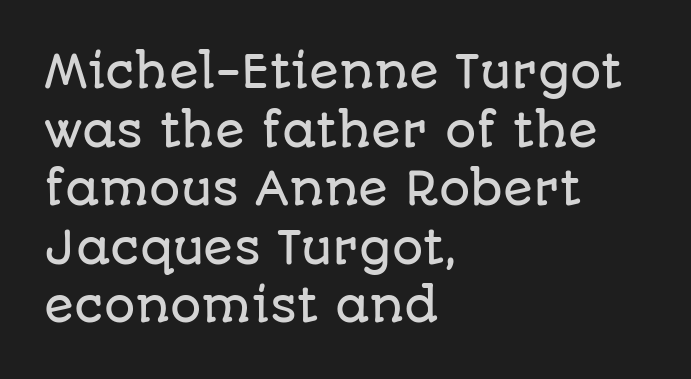
The image shows 44 px sans-serif type, upright; set left-aligned, normal line spacing (1.33x), normal letter spacing, not underlined; low stroke contrast and a large x-height.
